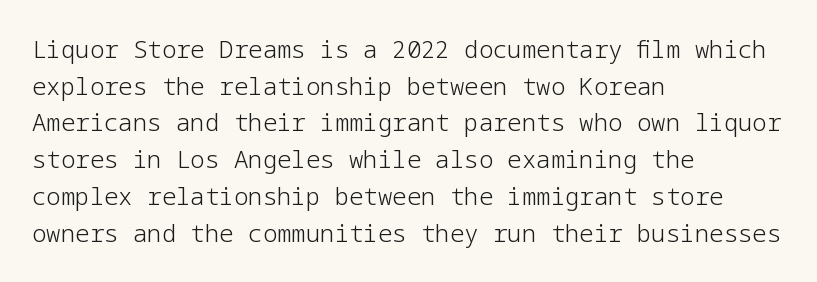
The image shows 24 px text type, upright; set left-aligned, normal line spacing (1.53x), normal letter spacing, not underlined.
